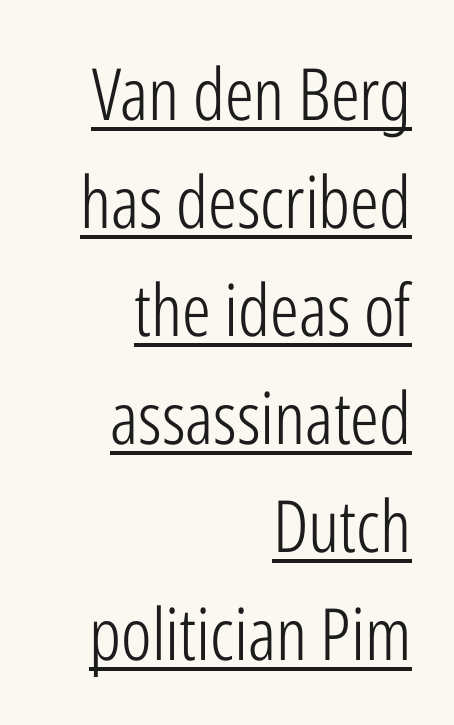
The image shows 72 px light, condensed sans-serif type, upright; set right-aligned, normal line spacing (1.5x), normal letter spacing, underlined; low stroke contrast and a medium x-height.
